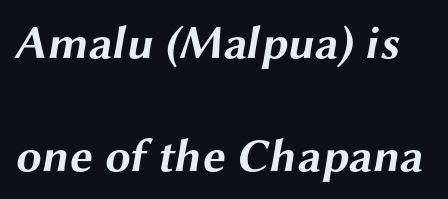
Q: Is the text bold? A: Yes.
Q: Is the typeface a serif or a sans-serif typeface? A: Sans-serif.
Q: Is the text underlined? A: No.
Q: Is the spacing between letters normal or unusually wide? A: Normal.
Q: Is the spacing between lines tight, normal or loose? A: Loose.
Q: Width (condensed, normal, or wide)? A: Wide.
Q: Stroke contrast? A: Medium.
Q: x-height? A: Medium.
Q: Monospaced? A: No.
